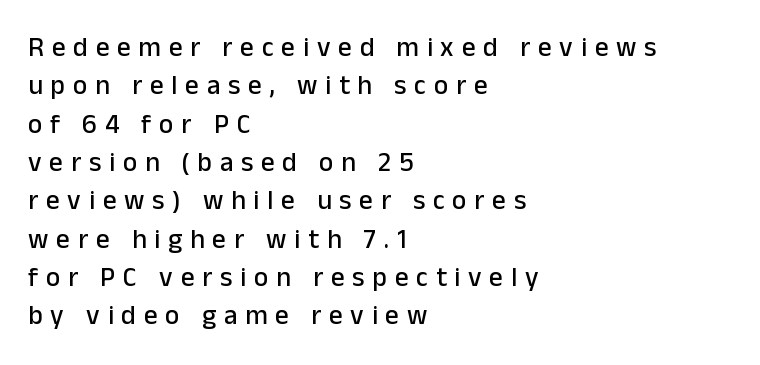
The letterforms stand isolated, each surrounded by extra space. The strip under each line holds only bare page. This is roman type, the default non-slanted kind. Reading down the block, your eye returns to a fixed left position each line. This sample keeps an unexceptional amount of space between lines.
